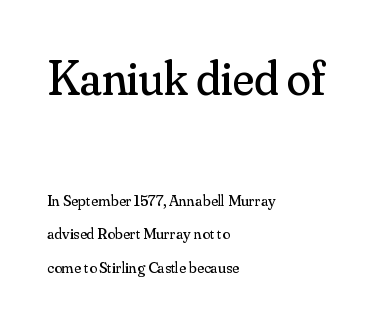
Q: Is the text bold? A: No.
Q: Is the text italic (slanted)? A: No, it is upright.
Q: Is the typeface a serif or a sans-serif typeface? A: Serif.
Q: Is the text underlined? A: No.
Q: How is the paragraph aligned? A: Left-aligned.
Q: Is the spacing between letters normal or unusually wide? A: Normal.
Q: Is the spacing between lines tight, normal or loose? A: Loose.
Q: Which block of text is set in a larger size, the first (top) or the second (bottom)? A: The first (top) one.
Q: Width (condensed, normal, or wide)? A: Normal.
Q: Stroke contrast? A: Medium.
Q: x-height? A: Small.
Q: Monospaced? A: No.
